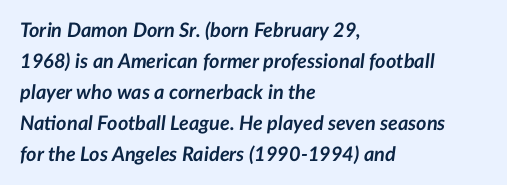
The compositor pushed each line to the left boundary. Each glyph is drawn with heavy, bold strokes. The type is set solid horizontally, with unmodified tracking. The gap between lines stays unmarked. Each new line begins a customary step beneath the previous one. The lettering tilts uniformly, giving the passage an italic look.
